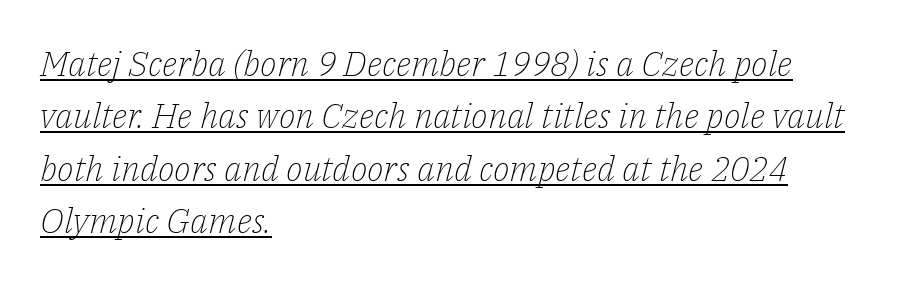
A typesetter would call this zero additional tracking. A baseline rule has been typeset under these characters. The passage shown is typed in a proportional face where columns would drift. These lines stack with their left ends in a neat column.
